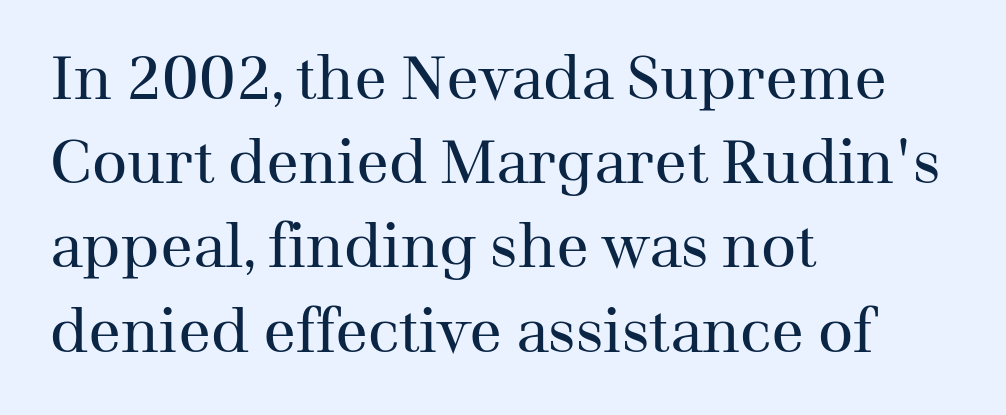
Q: Is the text bold? A: No.
Q: Is the text italic (slanted)? A: No, it is upright.
Q: Is the typeface a serif or a sans-serif typeface? A: Serif.
Q: Is the text underlined? A: No.
Q: How is the paragraph aligned? A: Left-aligned.
Q: Is the spacing between letters normal or unusually wide? A: Normal.
Q: Is the spacing between lines tight, normal or loose? A: Normal.
Q: Width (condensed, normal, or wide)? A: Normal.
Q: Stroke contrast? A: Medium.
Q: x-height? A: Medium.
Q: Monospaced? A: No.
